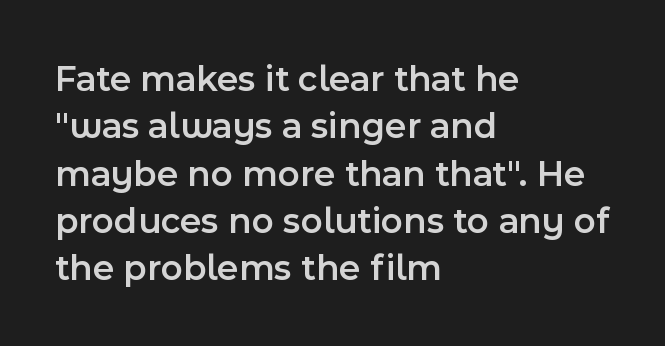
Q: Is the text bold? A: Semi-bold.
Q: Is the text italic (slanted)? A: No, it is upright.
Q: Is the typeface a serif or a sans-serif typeface? A: Sans-serif.
Q: Is the text underlined? A: No.
Q: How is the paragraph aligned? A: Left-aligned.
Q: Is the spacing between letters normal or unusually wide? A: Normal.
Q: Is the spacing between lines tight, normal or loose? A: Normal.
Q: Width (condensed, normal, or wide)? A: Normal.
Q: x-height? A: Medium.
Q: Monospaced? A: No.
